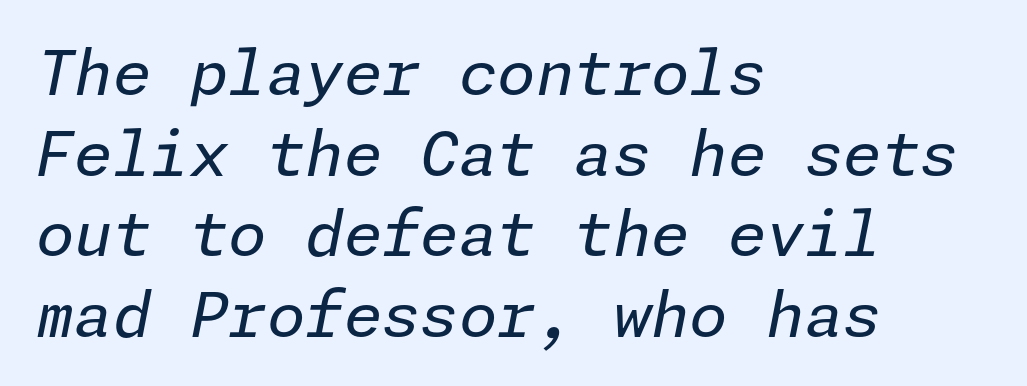
Think standard paragraph weight, or any step lighter than that. Default kerning and tracking; the words read as compact shapes. Teacher's note: observe the even left margin — that is flush-left alignment. The face used here has a pronounced slope to its letters. Regular leading.
